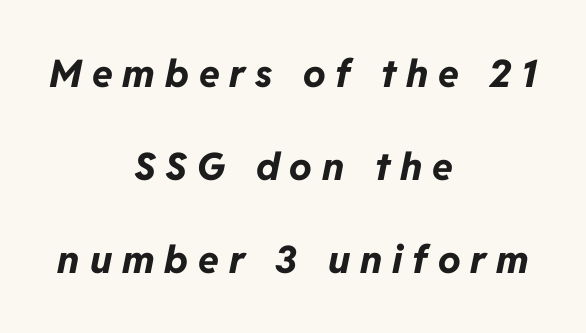
{"italic": "yes", "lean": "right", "slant_degrees": 11, "bold": "yes", "weight": "bold", "width": "normal", "stroke_contrast": "low", "x_height": "medium", "monospaced": "no", "underline": "no", "align": "center", "line_spacing": "loose", "line_spacing_ratio": 2.45, "letter_spacing": "wide", "letter_spacing_em": 0.26, "glyph_px": 38}
